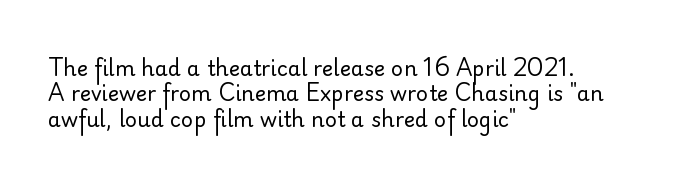
The image shows 21 px text type, upright; set left-aligned, line spacing 1.21x, normal letter spacing, not underlined.
